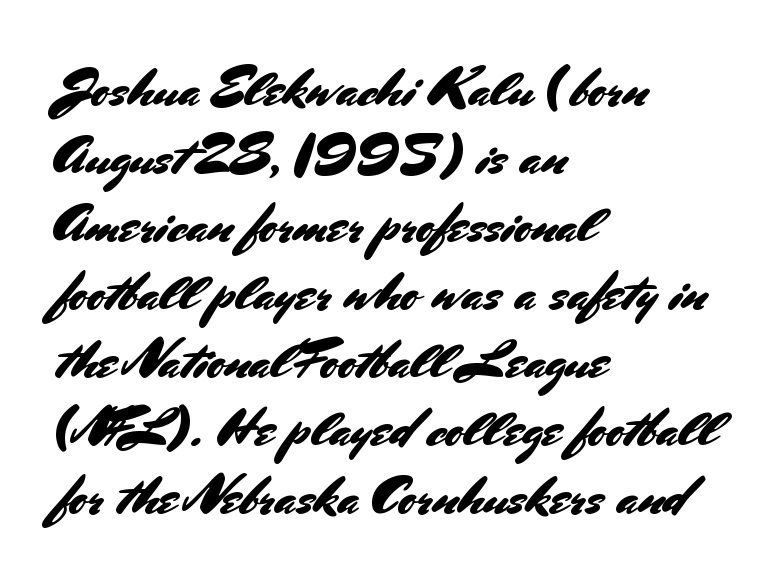
These lines sit exactly where default settings would place them. Here the designer chose a conventional face with non-uniform glyph widths. A bare baseline throughout the passage. The rendering keeps characters at their native spacing. Typeset ragged right — the left edge is the straight one.
